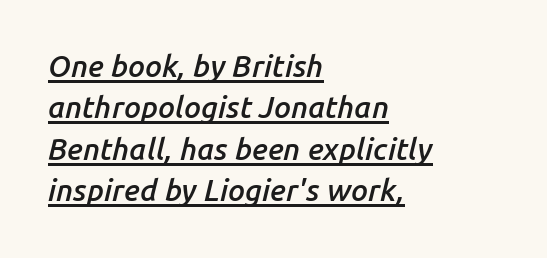
Q: Is the text bold? A: Semi-bold.
Q: Is the text italic (slanted)? A: Yes, it leans right by about 14 degrees.
Q: Is the text underlined? A: Yes.
Q: How is the paragraph aligned? A: Left-aligned.
Q: Is the spacing between letters normal or unusually wide? A: Normal.
Q: Is the spacing between lines tight, normal or loose? A: Normal.
Q: Width (condensed, normal, or wide)? A: Normal.
Q: Stroke contrast? A: Low.
Q: x-height? A: Medium.
Q: Monospaced? A: No.
